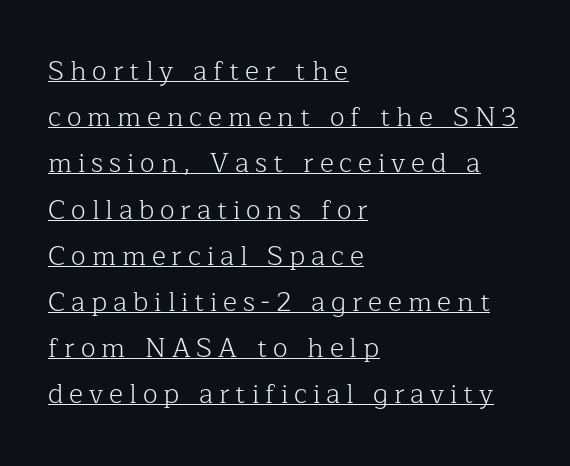
Q: Is the text bold? A: No.
Q: Is the text italic (slanted)? A: No, it is upright.
Q: Is the text underlined? A: Yes.
Q: How is the paragraph aligned? A: Left-aligned.
Q: Is the spacing between letters normal or unusually wide? A: Unusually wide.
